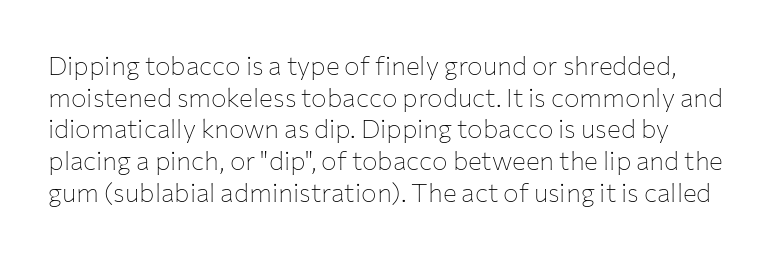
Designer's note — italics off, roman on. The baseline area is clear. Inter-character spacing is left at the font's built-in metrics. These glyphs show unthickened strokes, regular width or finer.
